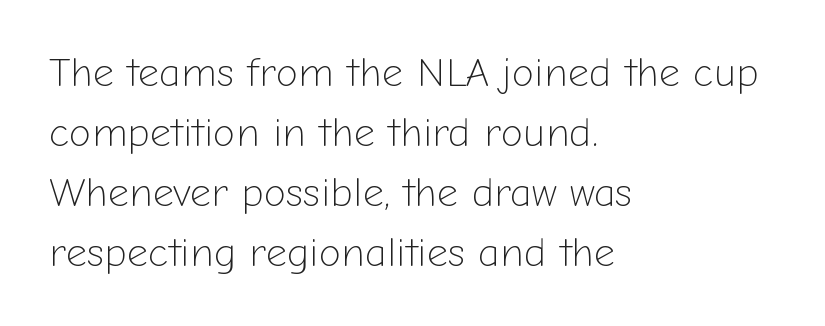
The image shows 41 px light sans-serif type, upright; set left-aligned, normal line spacing (1.46x), normal letter spacing, not underlined; low stroke contrast and a medium x-height.
